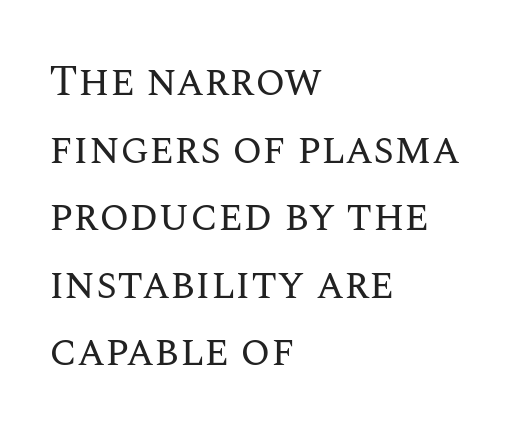
The image shows 43 px regular-weight type, upright; set left-aligned, normal line spacing (1.57x), normal letter spacing, not underlined; medium stroke contrast and a large x-height.
